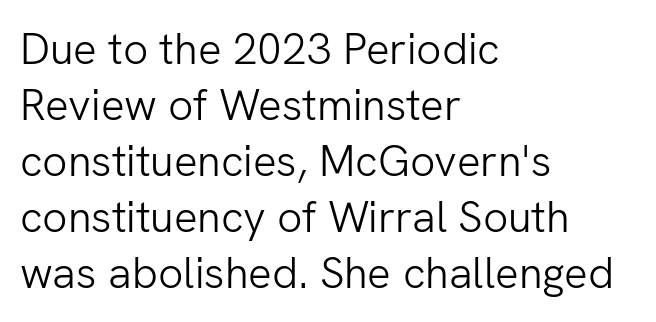
Q: Is the text bold? A: No.
Q: Is the text italic (slanted)? A: No, it is upright.
Q: Is the typeface a serif or a sans-serif typeface? A: Sans-serif.
Q: Is the text underlined? A: No.
Q: How is the paragraph aligned? A: Left-aligned.
Q: Is the spacing between letters normal or unusually wide? A: Normal.
Q: Is the spacing between lines tight, normal or loose? A: Normal.
Q: Width (condensed, normal, or wide)? A: Normal.
Q: Stroke contrast? A: Low.
Q: x-height? A: Medium.
Q: Monospaced? A: No.
